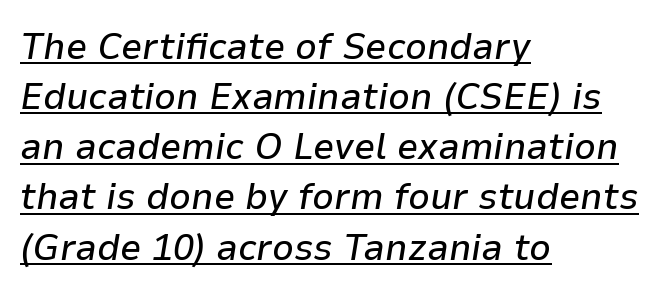
Q: Is the text italic (slanted)? A: Yes, it leans right by about 9 degrees.
Q: Is the text underlined? A: Yes.
Q: How is the paragraph aligned? A: Left-aligned.
Q: Is the spacing between letters normal or unusually wide? A: Normal.
Q: Is the spacing between lines tight, normal or loose? A: Normal.
Q: Width (condensed, normal, or wide)? A: Normal.
Q: Stroke contrast? A: Low.
Q: x-height? A: Medium.
Q: Monospaced? A: No.
